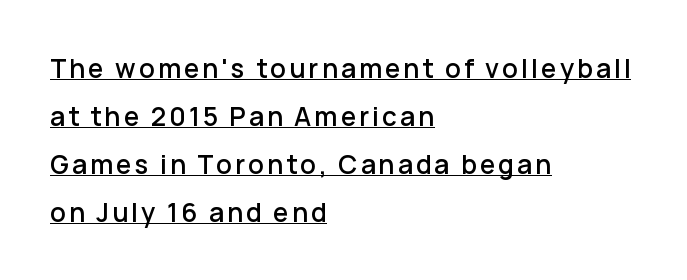
{"italic": "no", "underline": "yes", "align": "left", "line_spacing_ratio": 1.84, "glyph_px": 26}
